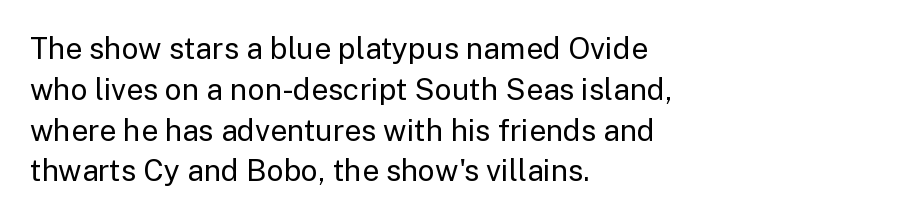
Q: Is the text bold? A: No.
Q: Is the text italic (slanted)? A: No, it is upright.
Q: Is the typeface a serif or a sans-serif typeface? A: Sans-serif.
Q: Is the text underlined? A: No.
Q: How is the paragraph aligned? A: Left-aligned.
Q: Is the spacing between letters normal or unusually wide? A: Normal.
Q: Is the spacing between lines tight, normal or loose? A: Normal.
Q: Width (condensed, normal, or wide)? A: Normal.
Q: Stroke contrast? A: Low.
Q: x-height? A: Medium.
Q: Monospaced? A: No.
